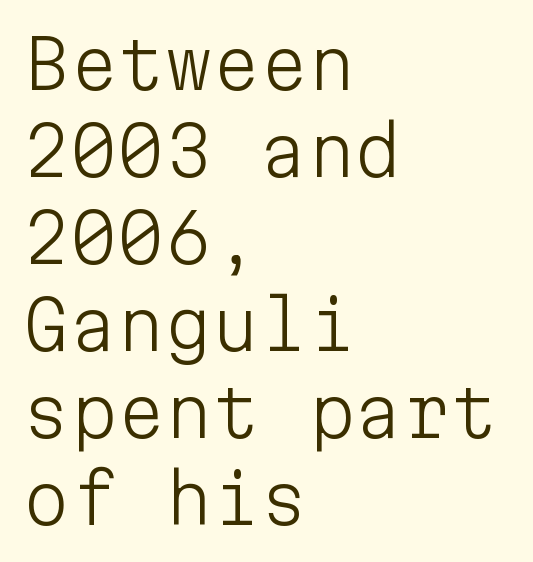
The words here are not underlined. Each line starts at the same left margin while the right side varies. Looks like terminal output: every glyph gets an equal slot. This sample uses an upright cut, with every glyph sitting square on the baseline. The block of text has a typical density, with ordinary space between rows.
